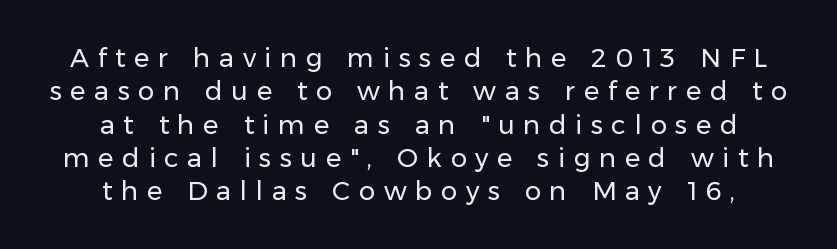
{"italic": "no", "bold": "no", "underline": "no", "align": "center", "line_spacing": "normal", "line_spacing_ratio": 1.28, "letter_spacing": "wide", "letter_spacing_em": 0.33, "glyph_px": 26}
